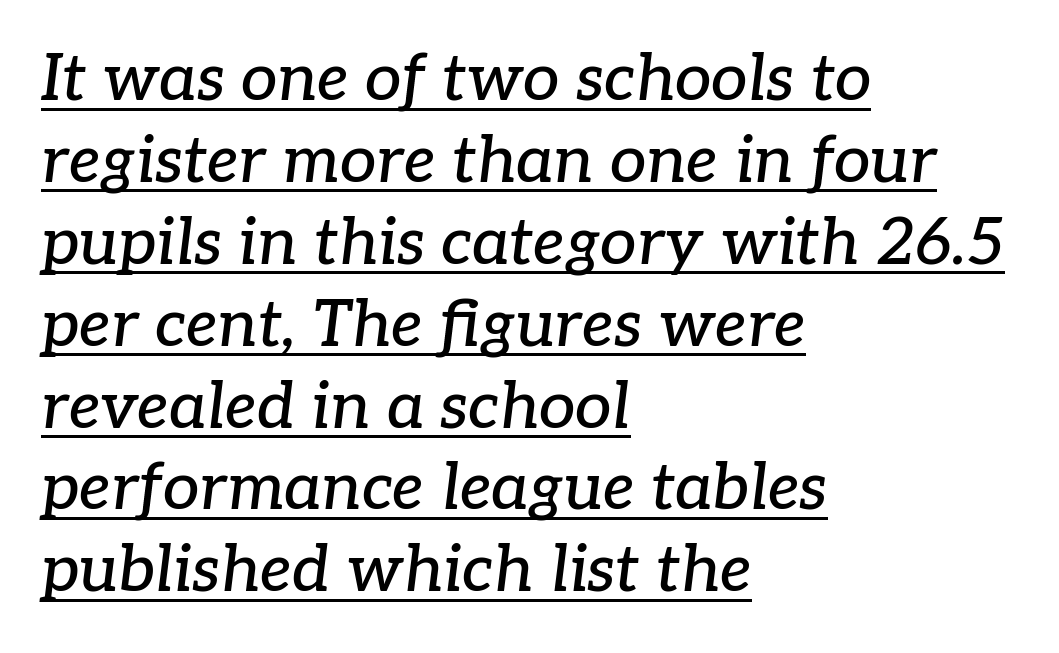
{"serif": "yes", "italic": "yes", "lean": "right", "slant_degrees": 7, "width": "normal", "stroke_contrast": "low", "x_height": "medium", "monospaced": "no", "underline": "yes", "align": "left", "line_spacing": "normal", "line_spacing_ratio": 1.26, "letter_spacing": "normal", "letter_spacing_em": 0.0, "glyph_px": 65}
